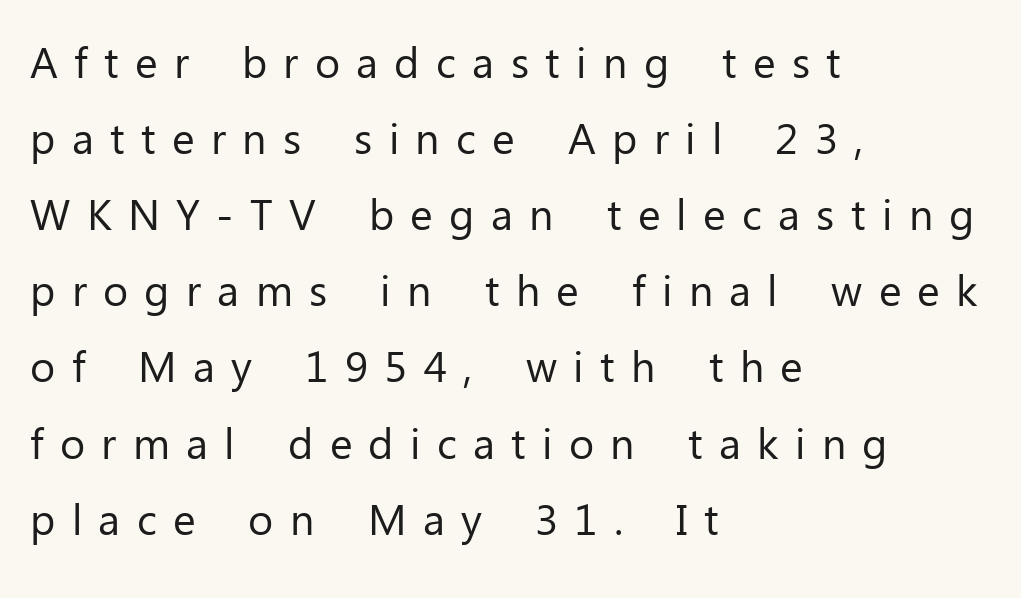
Q: Is the text bold? A: No.
Q: Is the text italic (slanted)? A: No, it is upright.
Q: Is the typeface a serif or a sans-serif typeface? A: Sans-serif.
Q: Is the text underlined? A: No.
Q: How is the paragraph aligned? A: Left-aligned.
Q: Is the spacing between letters normal or unusually wide? A: Unusually wide.
Q: Width (condensed, normal, or wide)? A: Normal.
Q: Stroke contrast? A: Low.
Q: x-height? A: Medium.
Q: Monospaced? A: No.
